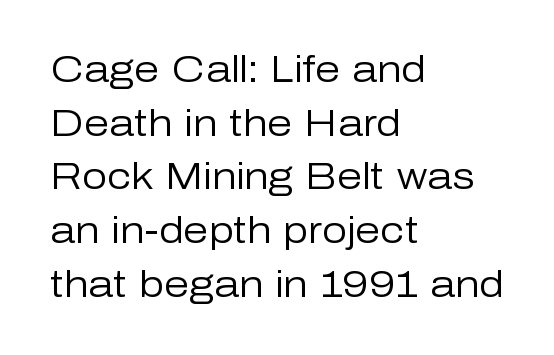
Q: Is the text bold? A: No.
Q: Is the text italic (slanted)? A: No, it is upright.
Q: Is the typeface a serif or a sans-serif typeface? A: Sans-serif.
Q: Is the text underlined? A: No.
Q: How is the paragraph aligned? A: Left-aligned.
Q: Is the spacing between letters normal or unusually wide? A: Normal.
Q: Is the spacing between lines tight, normal or loose? A: Normal.
Q: Width (condensed, normal, or wide)? A: Normal.
Q: Stroke contrast? A: Low.
Q: x-height? A: Medium.
Q: Monospaced? A: No.
